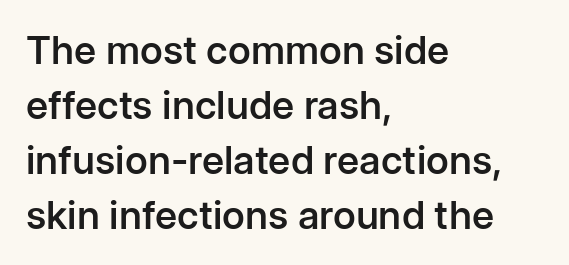
The image shows 39 px semibold sans-serif type, upright; set left-aligned, normal line spacing (1.41x), normal letter spacing, not underlined; low stroke contrast and a medium x-height.
